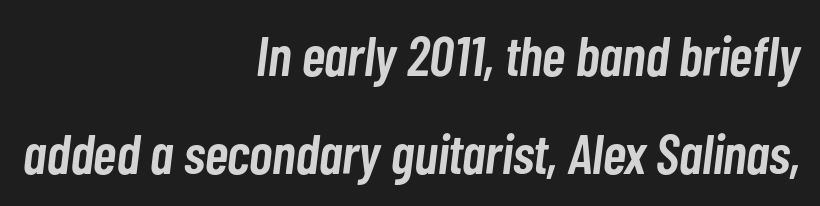
The image shows 56 px semibold, condensed type, italic (leaning right); set right-aligned, line spacing 1.75x, normal letter spacing, not underlined; low stroke contrast and a medium x-height.
